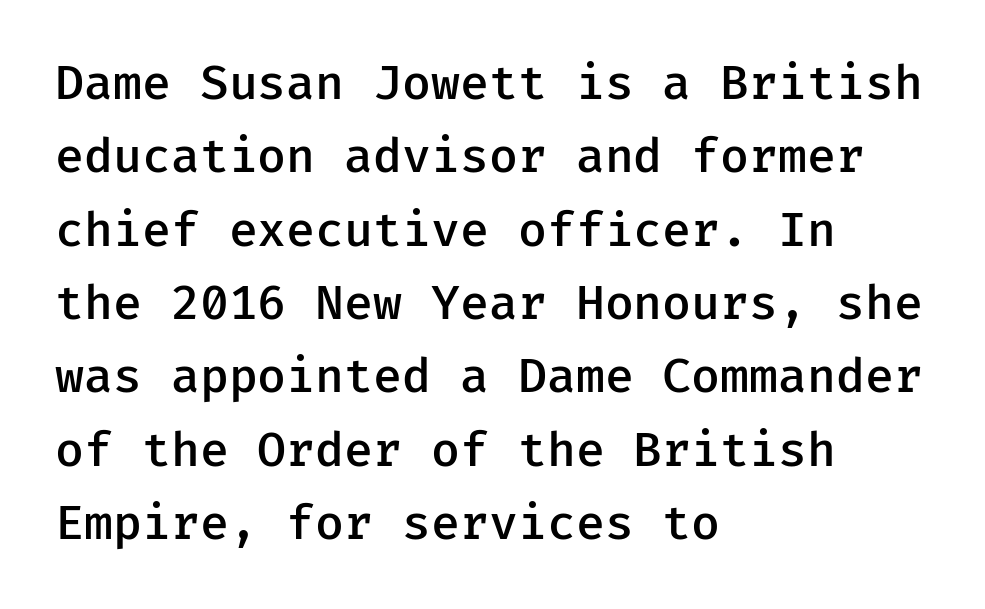
The image shows 47 px semibold sans-serif type, upright, monospaced; set left-aligned, normal line spacing (1.56x), normal letter spacing, not underlined; low stroke contrast and a medium x-height.
